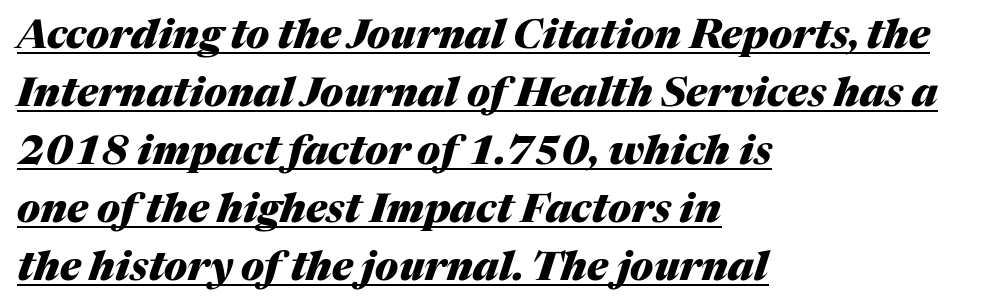
The image shows 40 px heavy type, italic (leaning right); set left-aligned, normal line spacing (1.45x), normal letter spacing, underlined; medium stroke contrast and a medium x-height.
